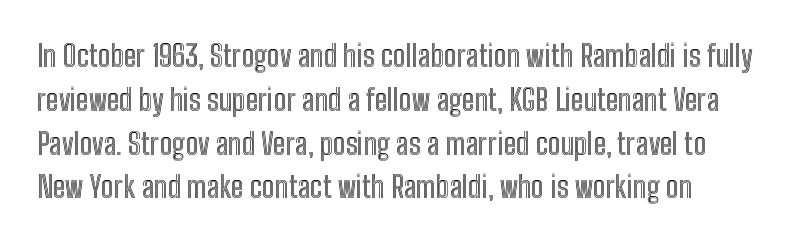
{"italic": "no", "width": "condensed", "x_height": "medium", "monospaced": "no", "underline": "no", "line_spacing": "normal", "line_spacing_ratio": 1.46, "letter_spacing": "normal", "letter_spacing_em": 0.0, "glyph_px": 30}
